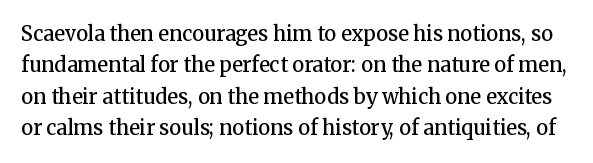
The letterforms sit shoulder to shoulder at normal distance. Baseline-to-baseline distance is the conventional proportion of letter height. The foot of each line stays bare and open. Notice the strokes are somewhat thickened but not fully heavy: this is a semibold. These lines were composed using upright roman letters.
